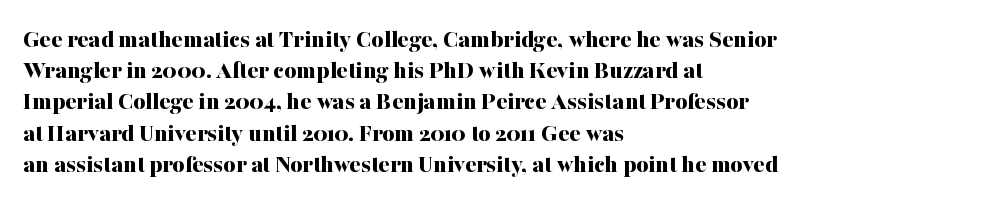
Q: Is the text bold? A: Yes.
Q: Is the text italic (slanted)? A: No, it is upright.
Q: Is the text underlined? A: No.
Q: How is the paragraph aligned? A: Left-aligned.
Q: Is the spacing between letters normal or unusually wide? A: Normal.
